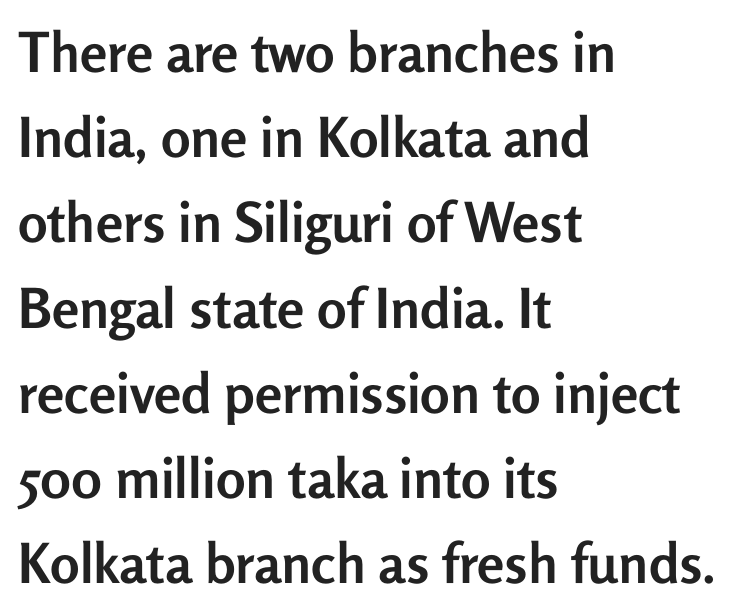
Q: Is the text bold? A: Yes.
Q: Is the text italic (slanted)? A: No, it is upright.
Q: Is the typeface a serif or a sans-serif typeface? A: Sans-serif.
Q: Is the text underlined? A: No.
Q: How is the paragraph aligned? A: Left-aligned.
Q: Is the spacing between letters normal or unusually wide? A: Normal.
Q: Is the spacing between lines tight, normal or loose? A: Normal.
Q: Width (condensed, normal, or wide)? A: Normal.
Q: Stroke contrast? A: Low.
Q: x-height? A: Medium.
Q: Monospaced? A: No.
